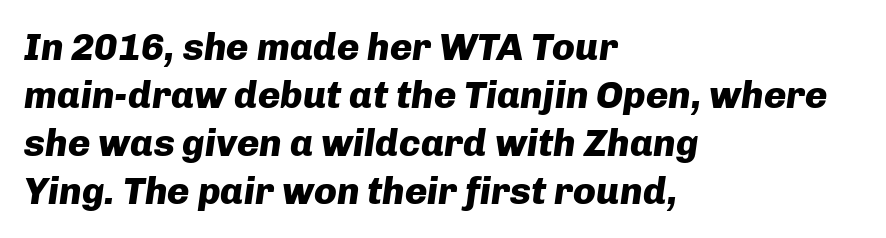
{"italic": "yes", "lean": "right", "slant_degrees": 8, "bold": "yes", "weight": "heavy", "width": "normal", "stroke_contrast": "low", "x_height": "medium", "monospaced": "no", "underline": "no", "align": "left", "line_spacing": "normal", "line_spacing_ratio": 1.26, "letter_spacing": "normal", "letter_spacing_em": 0.0, "glyph_px": 38}
